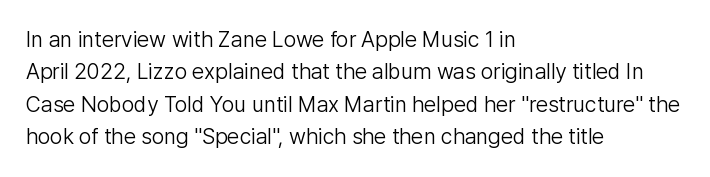
Q: Is the text bold? A: No.
Q: Is the text italic (slanted)? A: No, it is upright.
Q: Is the text underlined? A: No.
Q: How is the paragraph aligned? A: Left-aligned.
Q: Is the spacing between letters normal or unusually wide? A: Normal.
Q: Is the spacing between lines tight, normal or loose? A: Normal.
